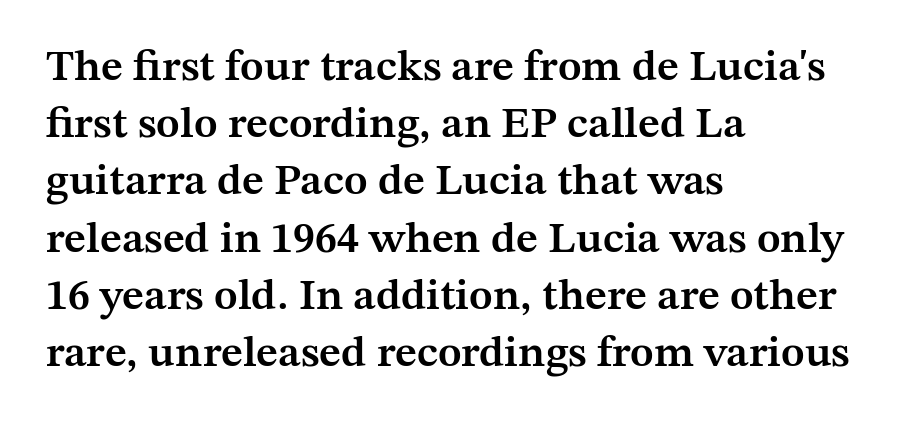
The image shows 44 px semibold serif type, upright; set left-aligned, normal line spacing (1.3x), normal letter spacing, not underlined; medium stroke contrast and a medium x-height.
